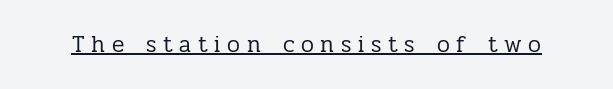
{"italic": "no", "bold": "no", "underline": "yes", "letter_spacing": "wide", "letter_spacing_em": 0.29, "glyph_px": 23}
